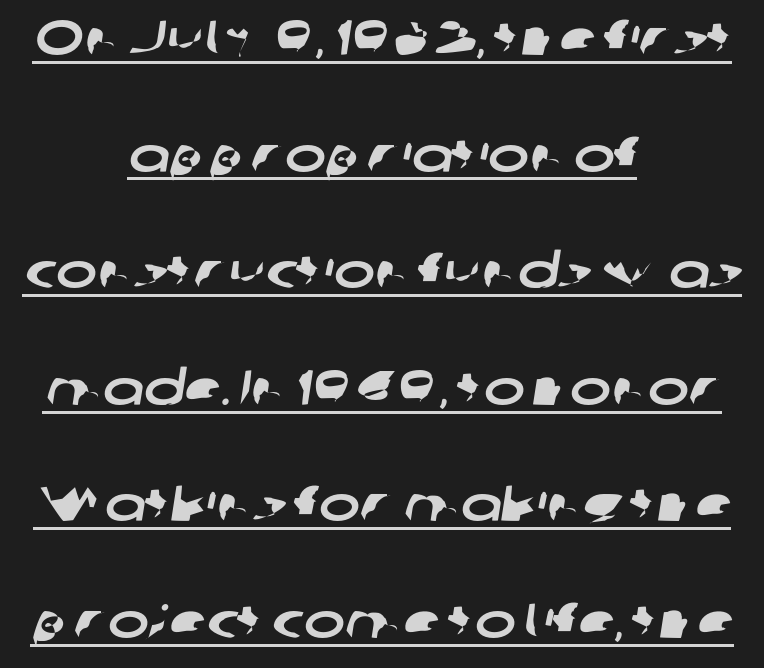
{"serif": "no", "width": "wide", "stroke_contrast": "low", "x_height": "medium", "monospaced": "no", "underline": "yes", "align": "center", "line_spacing": "loose", "line_spacing_ratio": 2.38, "letter_spacing": "normal", "letter_spacing_em": 0.0, "glyph_px": 49}
